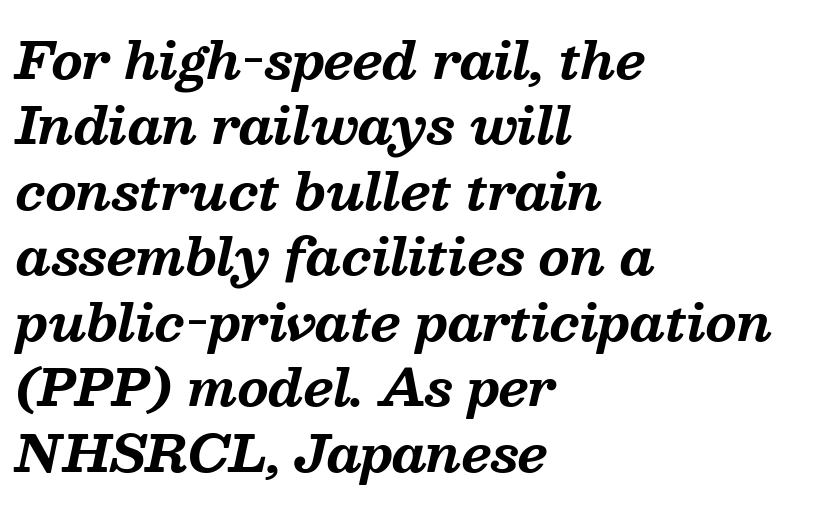
Q: Is the text bold? A: Yes.
Q: Is the text italic (slanted)? A: Yes, it leans right by about 13 degrees.
Q: Is the typeface a serif or a sans-serif typeface? A: Serif.
Q: Is the text underlined? A: No.
Q: How is the paragraph aligned? A: Left-aligned.
Q: Is the spacing between letters normal or unusually wide? A: Normal.
Q: Is the spacing between lines tight, normal or loose? A: Normal.
Q: Width (condensed, normal, or wide)? A: Normal.
Q: Stroke contrast? A: Medium.
Q: x-height? A: Medium.
Q: Monospaced? A: No.
